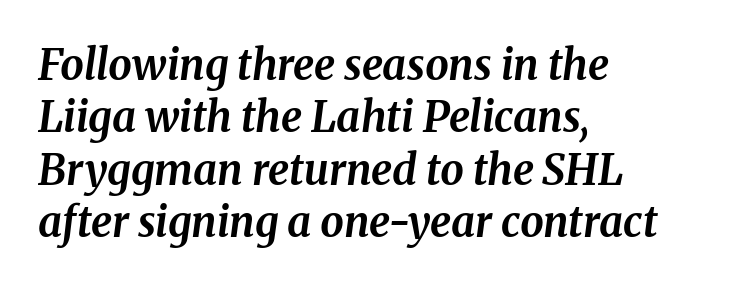
{"italic": "yes", "lean": "right", "slant_degrees": 8, "bold": "yes", "weight": "bold", "width": "normal", "stroke_contrast": "medium", "x_height": "medium", "monospaced": "no", "underline": "no", "align": "left", "line_spacing": "normal", "line_spacing_ratio": 1.25, "letter_spacing": "normal", "letter_spacing_em": 0.0, "glyph_px": 42}
